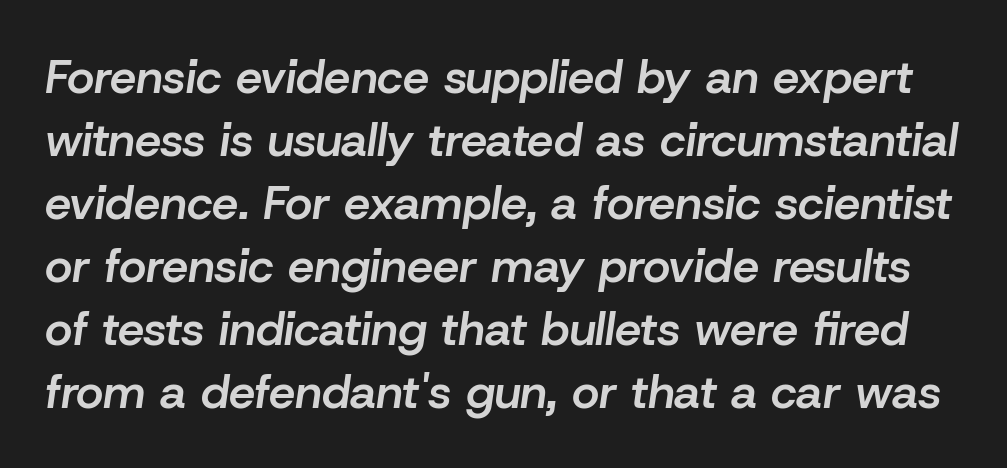
The image shows 47 px semibold type, italic (leaning right); set normal line spacing (1.34x), normal letter spacing, not underlined; low stroke contrast and a medium x-height.
